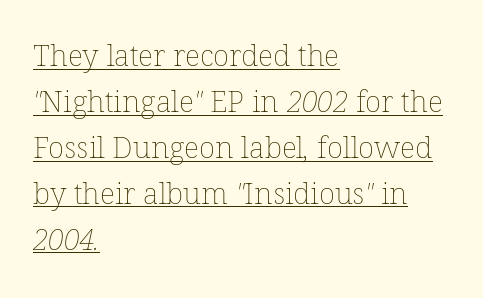
{"bold": "no", "weight": "thin", "width": "normal", "stroke_contrast": "low", "x_height": "medium", "monospaced": "no", "underline": "yes", "align": "left", "line_spacing": "normal", "line_spacing_ratio": 1.53, "letter_spacing": "normal", "letter_spacing_em": 0.0, "glyph_px": 30}
